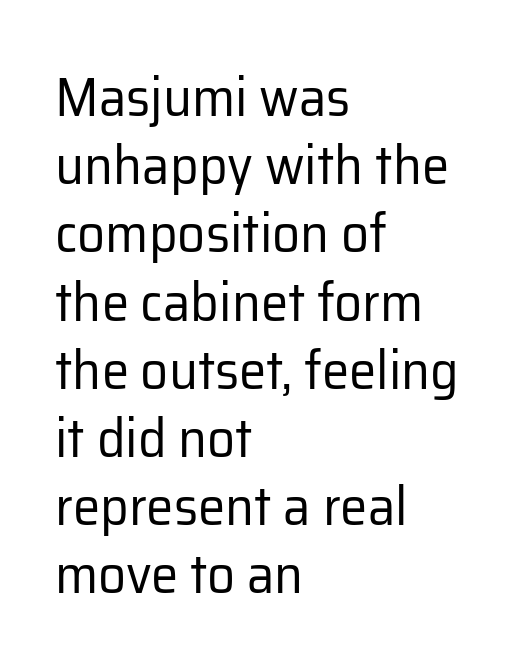
{"serif": "no", "italic": "no", "bold": "no", "weight": "regular", "width": "normal", "stroke_contrast": "low", "x_height": "medium", "monospaced": "no", "underline": "no", "align": "left", "line_spacing_ratio": 1.24, "letter_spacing": "normal", "letter_spacing_em": 0.0, "glyph_px": 55}
